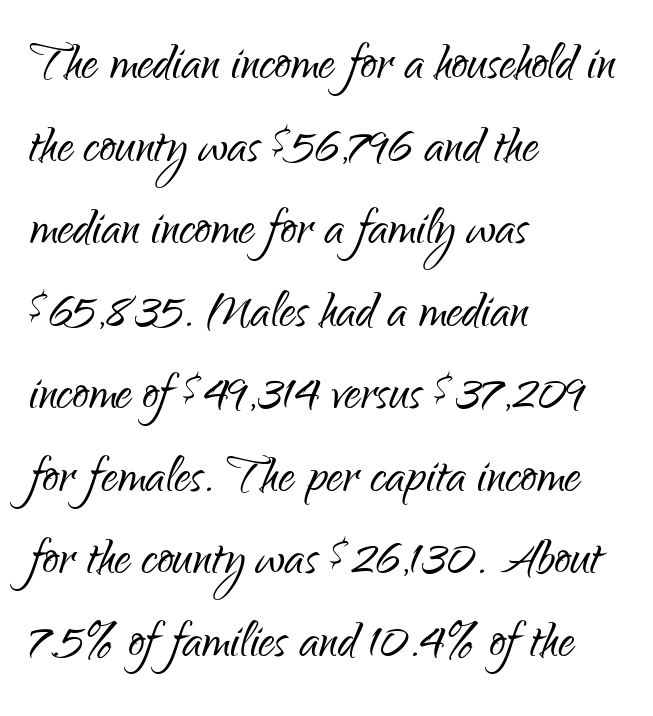
The image shows 64 px light, condensed sans-serif type; set left-aligned, normal line spacing (1.29x), normal letter spacing, not underlined; low stroke contrast and a small x-height.
